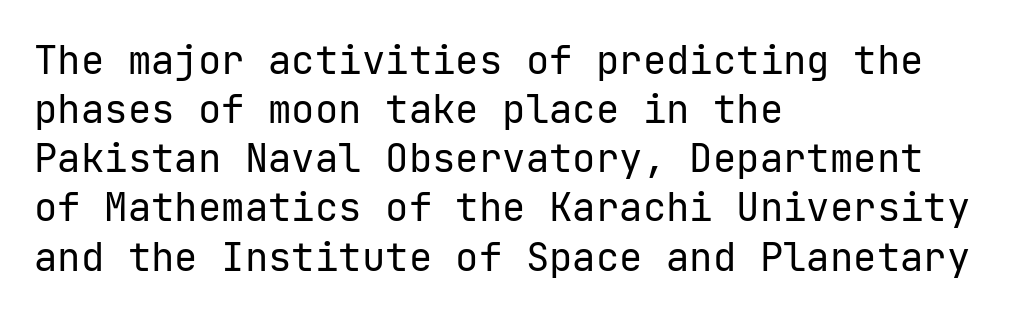
Q: Is the text bold? A: No.
Q: Is the text italic (slanted)? A: No, it is upright.
Q: Is the typeface a serif or a sans-serif typeface? A: Sans-serif.
Q: Is the text underlined? A: No.
Q: How is the paragraph aligned? A: Left-aligned.
Q: Is the spacing between letters normal or unusually wide? A: Normal.
Q: Is the spacing between lines tight, normal or loose? A: Normal.
Q: Width (condensed, normal, or wide)? A: Normal.
Q: Stroke contrast? A: Low.
Q: x-height? A: Medium.
